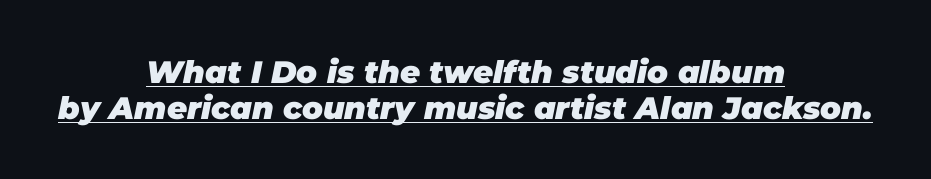
Q: Is the text bold? A: Yes.
Q: Is the text italic (slanted)? A: Yes, it leans right by about 11 degrees.
Q: Is the text underlined? A: Yes.
Q: How is the paragraph aligned? A: Centered.
Q: Is the spacing between letters normal or unusually wide? A: Normal.
Q: Width (condensed, normal, or wide)? A: Normal.
Q: Stroke contrast? A: Low.
Q: x-height? A: Large.
Q: Monospaced? A: No.
